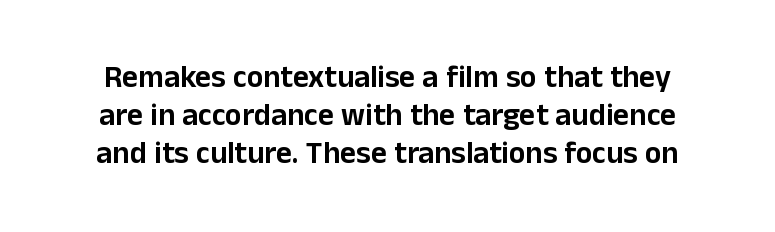
Proportional: the letters do not fall into vertical columns. Does the lettering tilt? It doesn't — this is upright. The specimen omits any rule beneath the text block's lines. How are the letters spaced? Ordinarily, with no added tracking.
